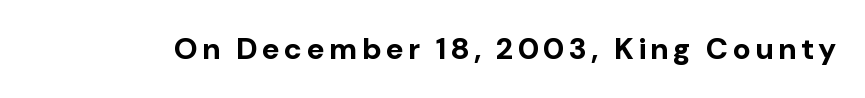
The image shows 30 px bold sans-serif type, upright; set not underlined; low stroke contrast and a medium x-height.
